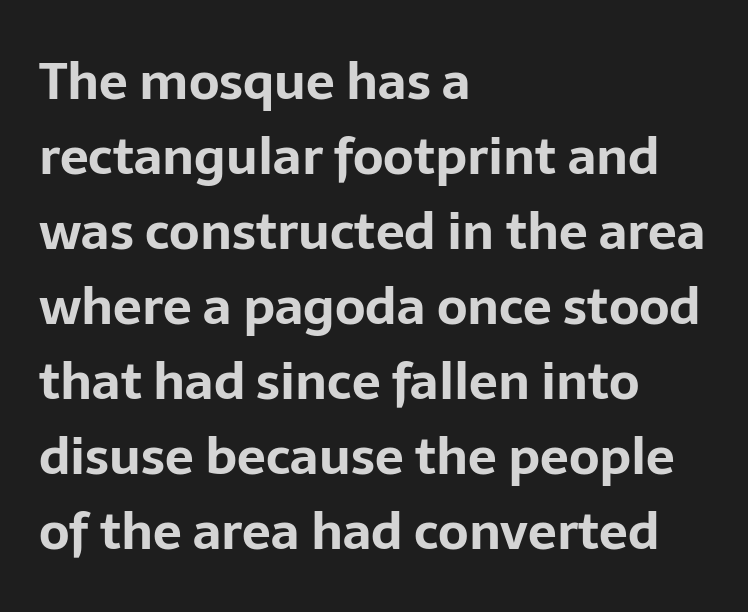
The image shows 51 px bold sans-serif type, upright; set left-aligned, normal line spacing (1.47x), normal letter spacing, not underlined; low stroke contrast and a medium x-height.
